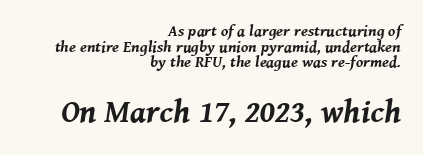
{"italic": "yes", "lean": "right", "slant_degrees": 8, "bold": "yes", "weight": "bold", "width": "normal", "stroke_contrast": "medium", "x_height": "medium", "monospaced": "no", "underline": "no", "align": "right", "line_spacing": "tight", "line_spacing_ratio": 0.97, "letter_spacing": "normal", "letter_spacing_em": 0.0, "larger_block": "second", "size_ratio": 2.0, "glyph_px": 32}
